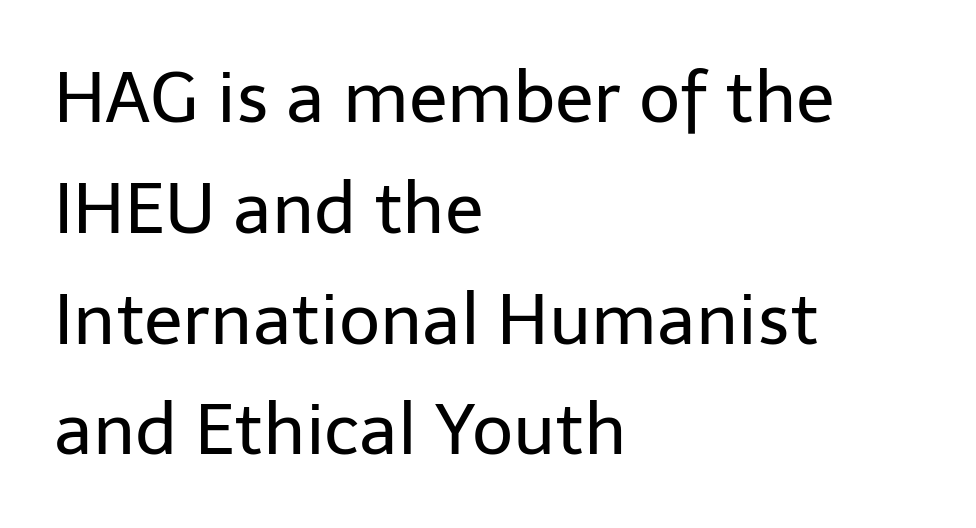
The image shows 71 px regular-weight sans-serif type, upright; set left-aligned, normal line spacing (1.56x), normal letter spacing, not underlined; low stroke contrast and a medium x-height.
